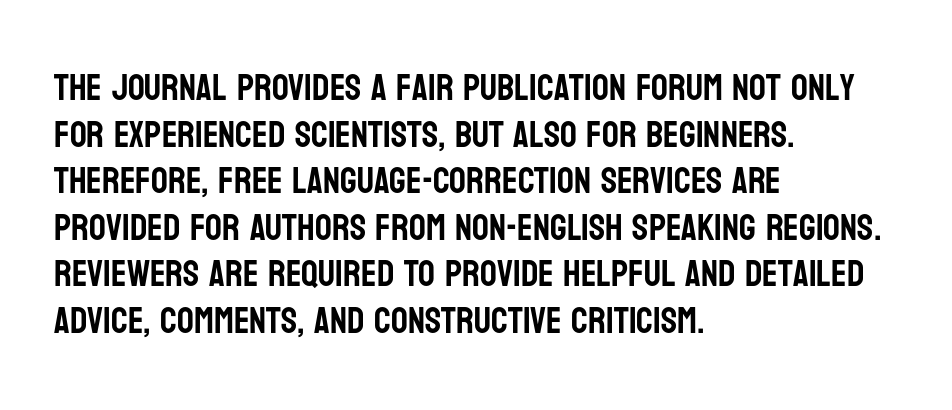
{"serif": "no", "italic": "no", "width": "condensed", "stroke_contrast": "low", "x_height": "large", "monospaced": "no", "underline": "no", "align": "left", "line_spacing": "normal", "line_spacing_ratio": 1.26, "letter_spacing": "normal", "letter_spacing_em": 0.0, "glyph_px": 37}
